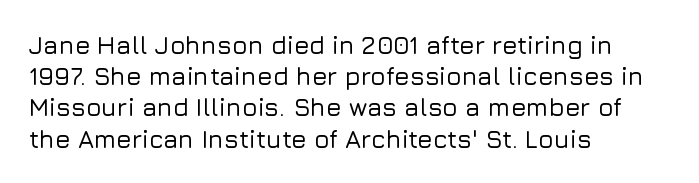
The image shows 25 px text type, upright; set left-aligned, normal line spacing (1.25x), normal letter spacing, not underlined.
